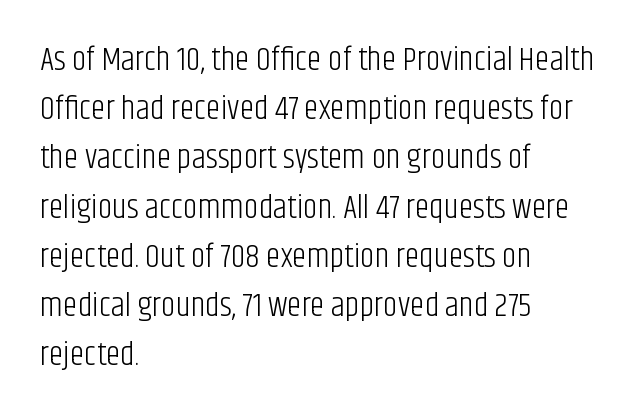
The image shows 33 px light, condensed sans-serif type, upright; set left-aligned, normal line spacing (1.49x), normal letter spacing, not underlined; low stroke contrast and a large x-height.
